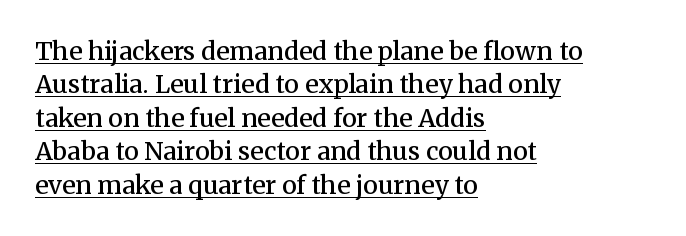
{"italic": "no", "bold": "semi", "underline": "yes", "align": "left", "line_spacing": "normal", "line_spacing_ratio": 1.34, "letter_spacing": "normal", "letter_spacing_em": 0.0, "glyph_px": 25}
